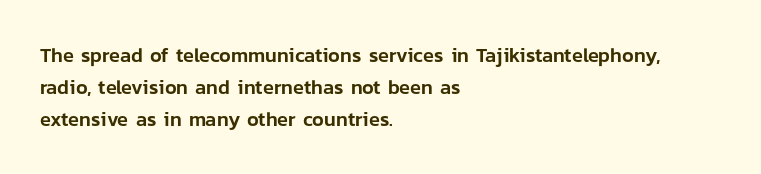
The image shows 20 px text type, upright; set left-aligned, normal line spacing (1.59x), normal letter spacing, not underlined.
